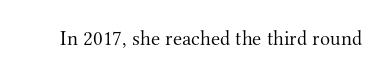
Q: Is the text bold? A: No.
Q: Is the text italic (slanted)? A: No, it is upright.
Q: Is the text underlined? A: No.
Q: Is the spacing between letters normal or unusually wide? A: Normal.
